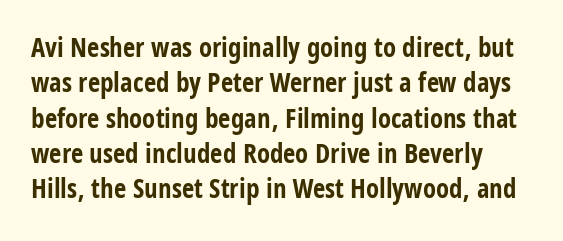
Q: Is the text bold? A: Yes.
Q: Is the text italic (slanted)? A: No, it is upright.
Q: Is the text underlined? A: No.
Q: Is the spacing between letters normal or unusually wide? A: Normal.
Q: Is the spacing between lines tight, normal or loose? A: Normal.
